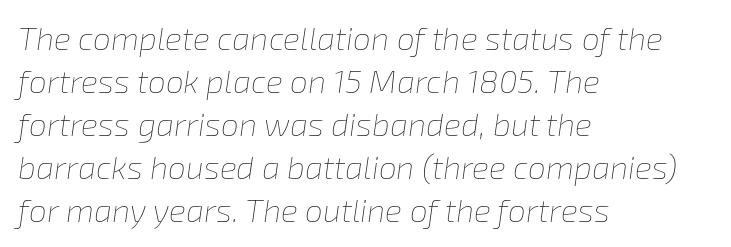
{"italic": "yes", "lean": "right", "slant_degrees": 8, "bold": "no", "weight": "thin", "width": "normal", "stroke_contrast": "low", "x_height": "medium", "monospaced": "no", "underline": "no", "align": "left", "line_spacing": "normal", "line_spacing_ratio": 1.34, "letter_spacing": "normal", "letter_spacing_em": 0.0, "glyph_px": 32}
